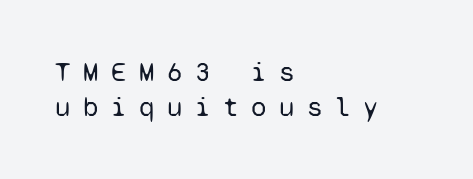
{"serif": "no", "italic": "no", "bold": "no", "weight": "regular", "width": "normal", "stroke_contrast": "low", "x_height": "medium", "monospaced": "yes", "underline": "no", "align": "left", "line_spacing": "normal", "line_spacing_ratio": 1.25, "letter_spacing": "wide", "letter_spacing_em": 0.45, "glyph_px": 28}
